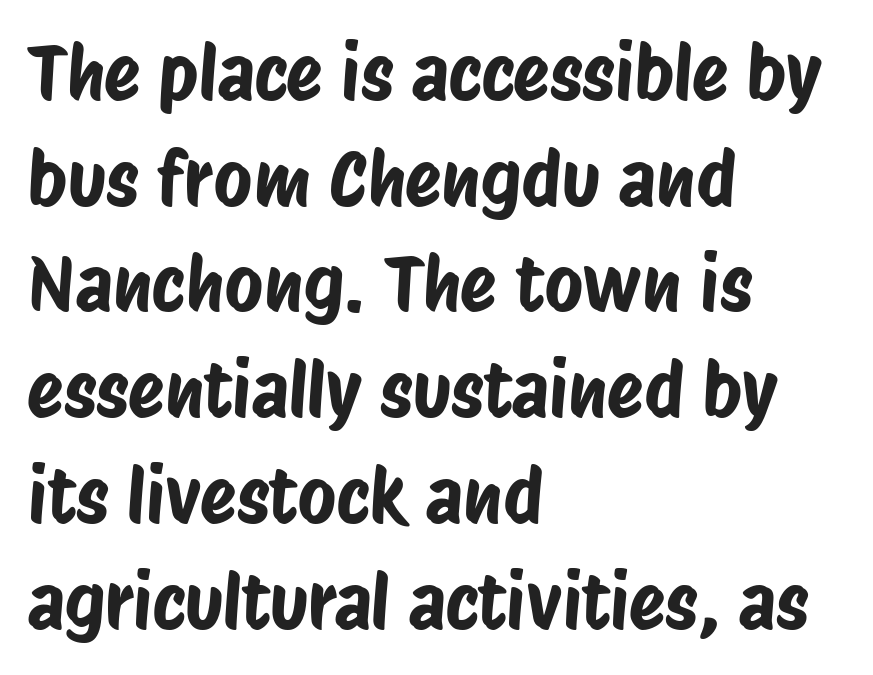
Q: Is the typeface a serif or a sans-serif typeface? A: Sans-serif.
Q: Is the text underlined? A: No.
Q: How is the paragraph aligned? A: Left-aligned.
Q: Is the spacing between letters normal or unusually wide? A: Normal.
Q: Is the spacing between lines tight, normal or loose? A: Normal.
Q: Width (condensed, normal, or wide)? A: Condensed.
Q: Stroke contrast? A: Low.
Q: x-height? A: Large.
Q: Monospaced? A: No.
